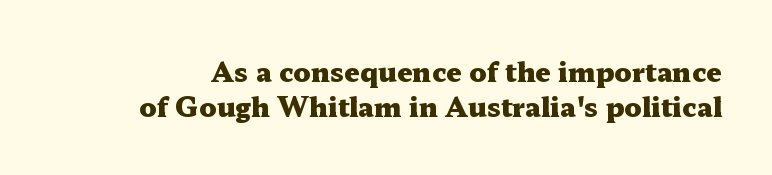
The image shows 27 px bold type, upright; set normal line spacing (1.28x), normal letter spacing, not underlined.
